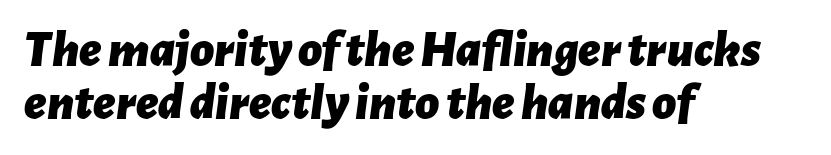
Baseline-to-baseline distance is barely more than the letter height. Quick note: italic. Leftover space on each line is placed entirely after the last word. Weight: bold.
